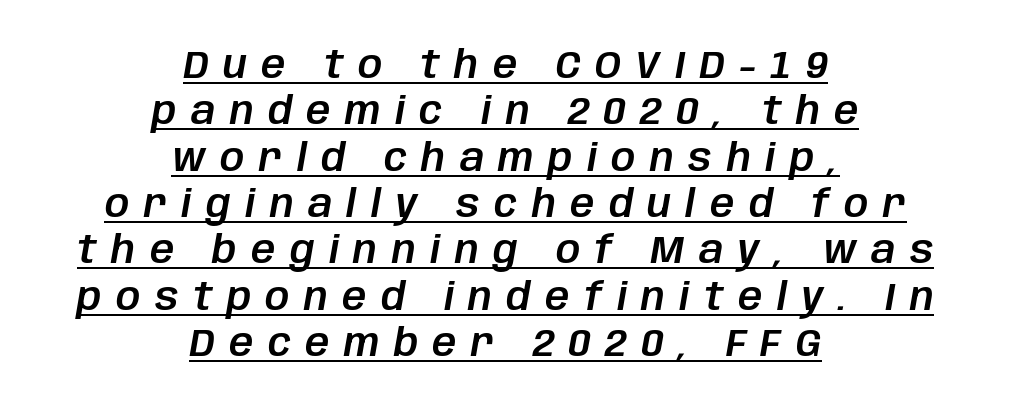
Q: Is the text italic (slanted)? A: Yes, it leans right by about 10 degrees.
Q: Is the text underlined? A: Yes.
Q: How is the paragraph aligned? A: Centered.
Q: Is the spacing between letters normal or unusually wide? A: Unusually wide.
Q: Width (condensed, normal, or wide)? A: Normal.
Q: Stroke contrast? A: Low.
Q: x-height? A: Large.
Q: Monospaced? A: No.
